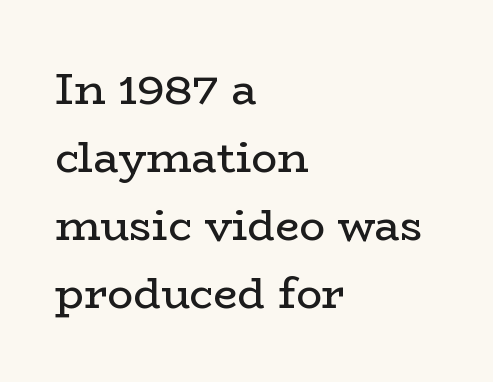
{"serif": "yes", "italic": "no", "bold": "no", "weight": "regular", "width": "wide", "stroke_contrast": "low", "x_height": "medium", "monospaced": "no", "underline": "no", "align": "left", "line_spacing": "normal", "line_spacing_ratio": 1.58, "letter_spacing": "normal", "letter_spacing_em": 0.0, "glyph_px": 43}
